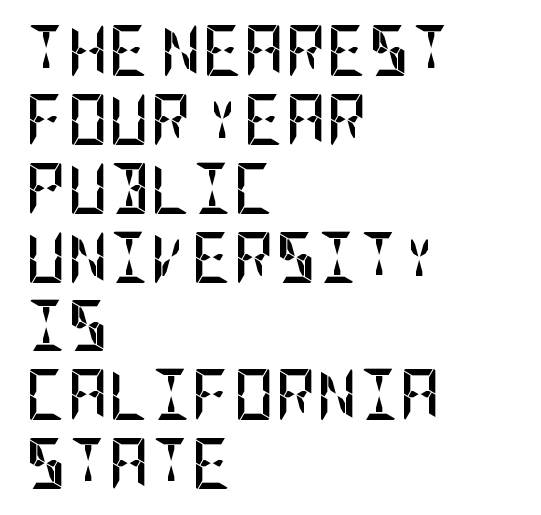
The image shows 51 px semibold, condensed sans-serif type, upright; set left-aligned, normal line spacing (1.35x), normal letter spacing, not underlined; low stroke contrast and a large x-height.
